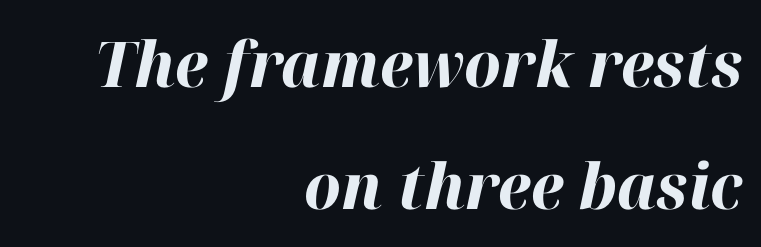
Line endings align vertically; line beginnings do not. The face used here has a pronounced slope to its letters. Default kerning and tracking; the words read as compact shapes. Looks like regular typesetting: each glyph gets only the width it needs.
